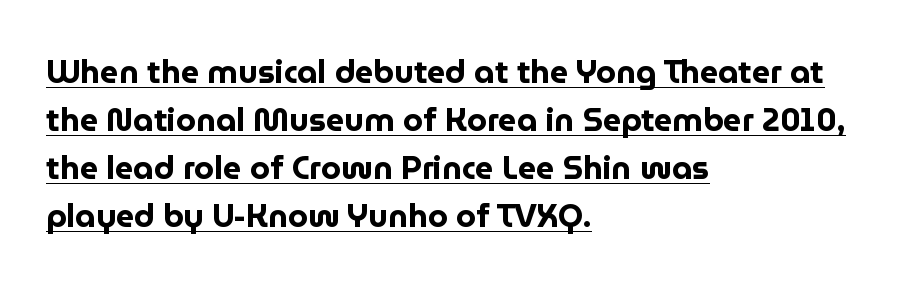
The image shows 32 px bold sans-serif type, upright; set left-aligned, normal line spacing (1.5x), normal letter spacing, underlined; low stroke contrast and a medium x-height.
